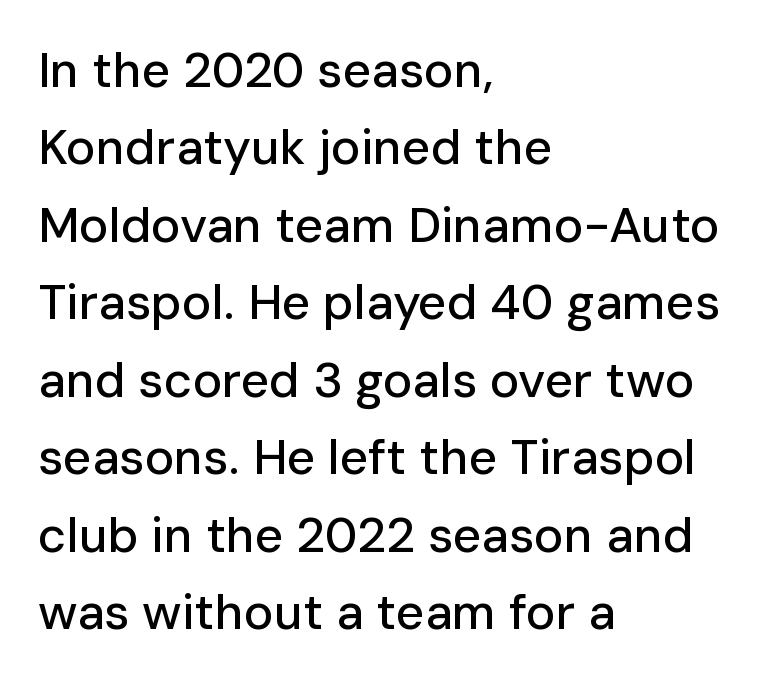
{"serif": "no", "italic": "no", "width": "normal", "stroke_contrast": "low", "x_height": "medium", "monospaced": "no", "underline": "no", "align": "left", "line_spacing": "normal", "line_spacing_ratio": 1.58, "letter_spacing": "normal", "letter_spacing_em": 0.0, "glyph_px": 49}
